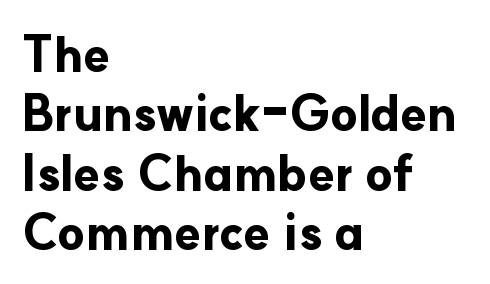
Q: Is the text bold? A: Yes.
Q: Is the text italic (slanted)? A: No, it is upright.
Q: Is the typeface a serif or a sans-serif typeface? A: Sans-serif.
Q: Is the text underlined? A: No.
Q: How is the paragraph aligned? A: Left-aligned.
Q: Is the spacing between letters normal or unusually wide? A: Normal.
Q: Width (condensed, normal, or wide)? A: Normal.
Q: Stroke contrast? A: Low.
Q: x-height? A: Small.
Q: Monospaced? A: No.
